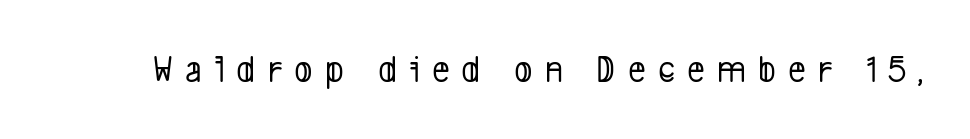
The glyphs in this specimen are sans serif. The face used here is rendered with a markedly widened letterfit. The space directly below the letters is spotless. These lines are rendered in a variable-pitch font.
